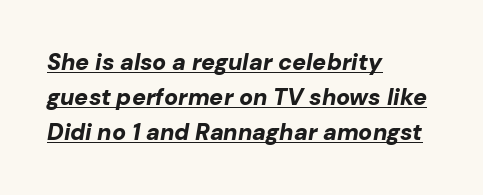
Q: Is the text bold? A: Yes.
Q: Is the text italic (slanted)? A: Yes, it leans right by about 10 degrees.
Q: Is the text underlined? A: Yes.
Q: How is the paragraph aligned? A: Left-aligned.
Q: Is the spacing between letters normal or unusually wide? A: Normal.
Q: Is the spacing between lines tight, normal or loose? A: Normal.
